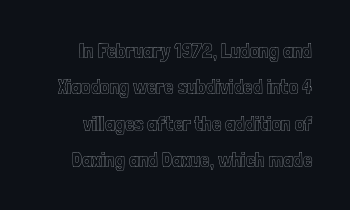
Q: Is the text italic (slanted)? A: No, it is upright.
Q: Is the text underlined? A: No.
Q: Is the spacing between letters normal or unusually wide? A: Normal.
